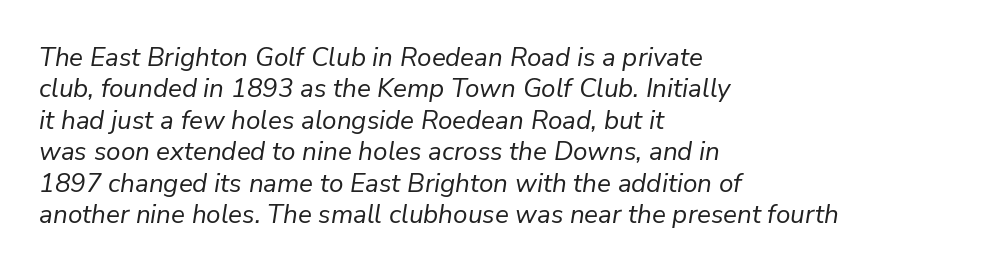
In terms of letterspacing, this is plain default setting. The letterforms sit at book weight or below. Slant detected: the letters are inclined. Where is the straight margin? On the left.
